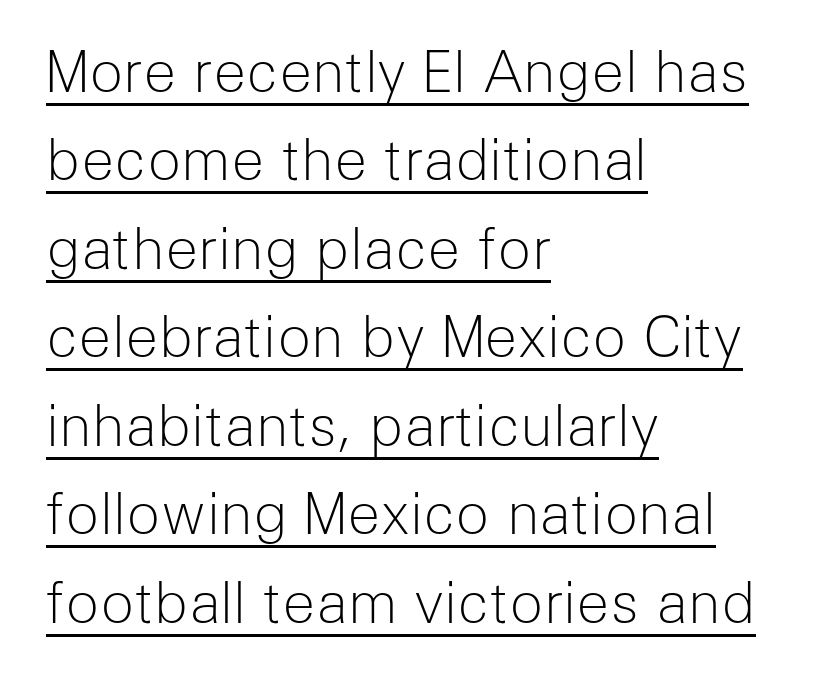
Each letter keeps its own natural width here, so spacing adapts to shape. The paragraph has a hard left edge and a soft right edge. Students, observe: this is what conventionally led text looks like. The lettering stays uniformly vertical, giving the passage a roman look. Ink coverage per letter is moderate at most.
